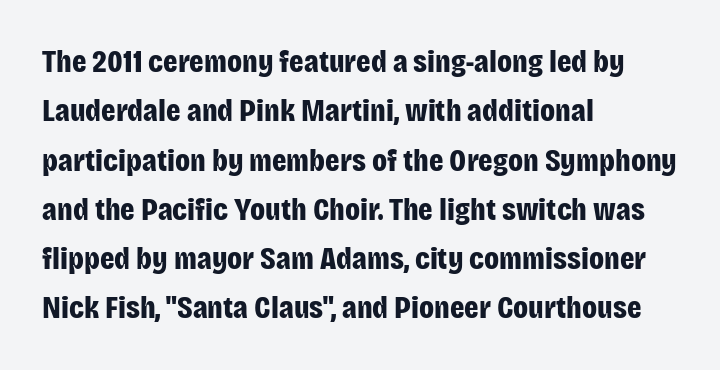
Note the varied advance widths — an 'i' is clearly narrower than an 'm'. Grotesque or geometric, the face here clearly has no serifs. Compared with typical body copy, the letter spacing here is the same. The paragraph has a hard left edge and a soft right edge. The specimen reads as upright at a glance.
